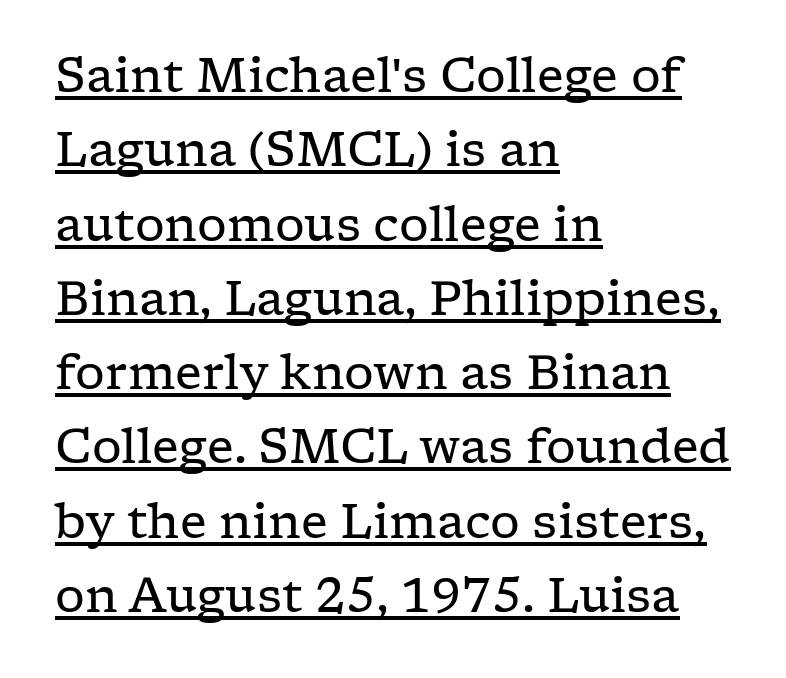
If you drew a line through each stem, it would be perfectly vertical. Does the copy run flush right? No — it runs flush left. The weight tops out at a normal text grade. This rendering leaves character spacing at its baseline value.
